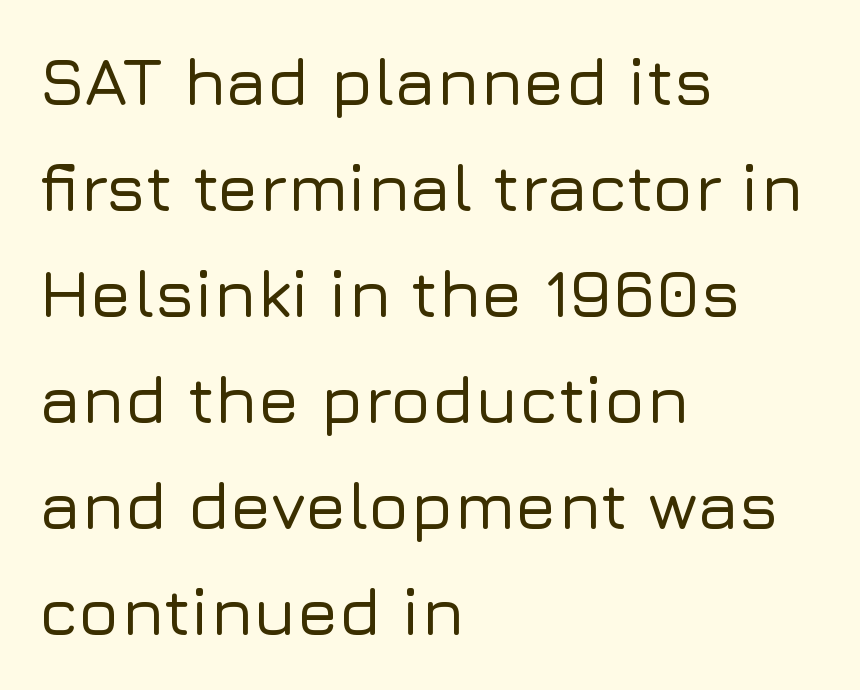
The image shows 68 px sans-serif type, upright; set left-aligned, normal line spacing (1.56x), normal letter spacing, not underlined; low stroke contrast and a medium x-height.
